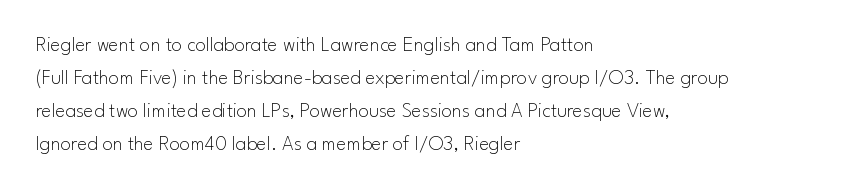
The image shows 21 px text type, upright; set left-aligned, normal line spacing (1.57x), normal letter spacing, not underlined.
